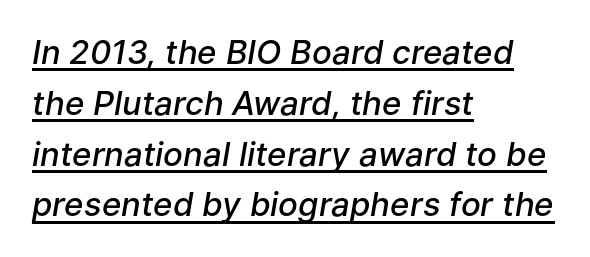
The image shows 33 px semibold type, italic (leaning right); set left-aligned, normal line spacing (1.54x), normal letter spacing, underlined; low stroke contrast and a medium x-height.
